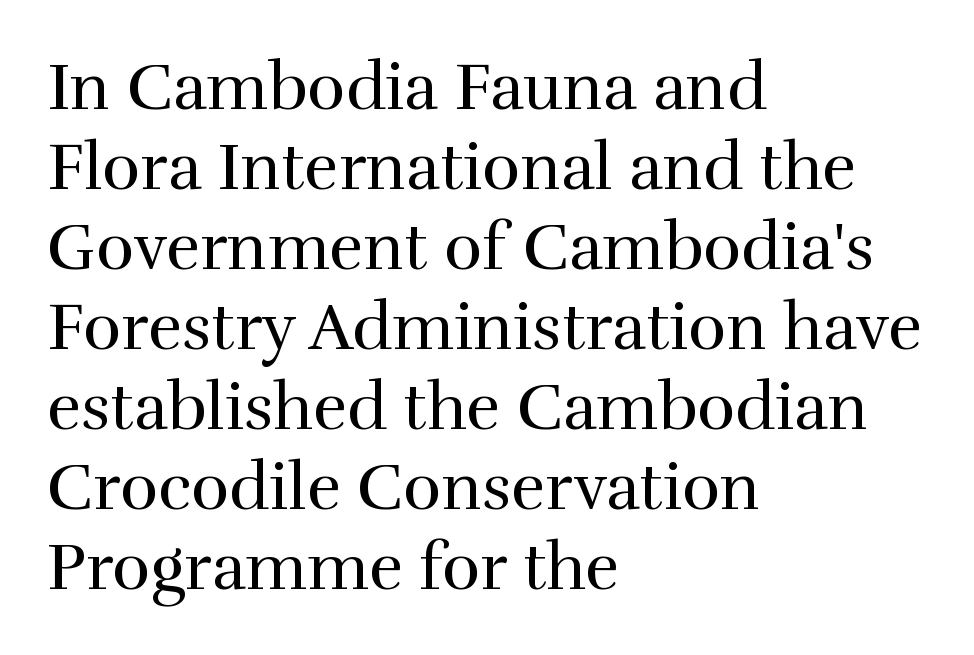
Q: Is the text bold? A: No.
Q: Is the text italic (slanted)? A: No, it is upright.
Q: Is the typeface a serif or a sans-serif typeface? A: Serif.
Q: Is the text underlined? A: No.
Q: How is the paragraph aligned? A: Left-aligned.
Q: Is the spacing between letters normal or unusually wide? A: Normal.
Q: Width (condensed, normal, or wide)? A: Normal.
Q: x-height? A: Medium.
Q: Monospaced? A: No.
